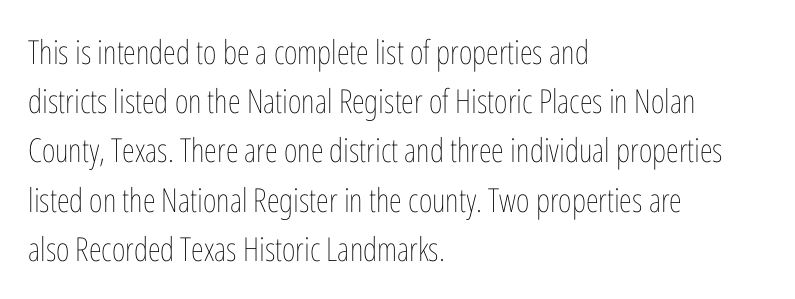
Compared with typical body copy, the letter spacing here is the same. This sample has the flowing, uneven cadence of proportional lettering. A classic flush-left, rag-right setting is used for this passage. No letter is thick-stroked: the sample isn't bold. The vertical gap from one line to the next is medium. A typesetter would mark this as roman, not italic.
